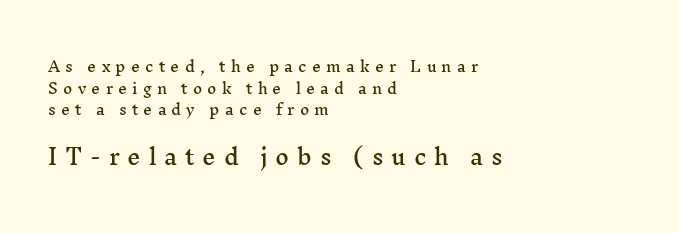
The image shows 21 px text type, upright; set left-aligned, normal line spacing (1.54x), unusually wide letter spacing (+0.37 em), not underlined; the second (bottom) block is 1.5x larger.
